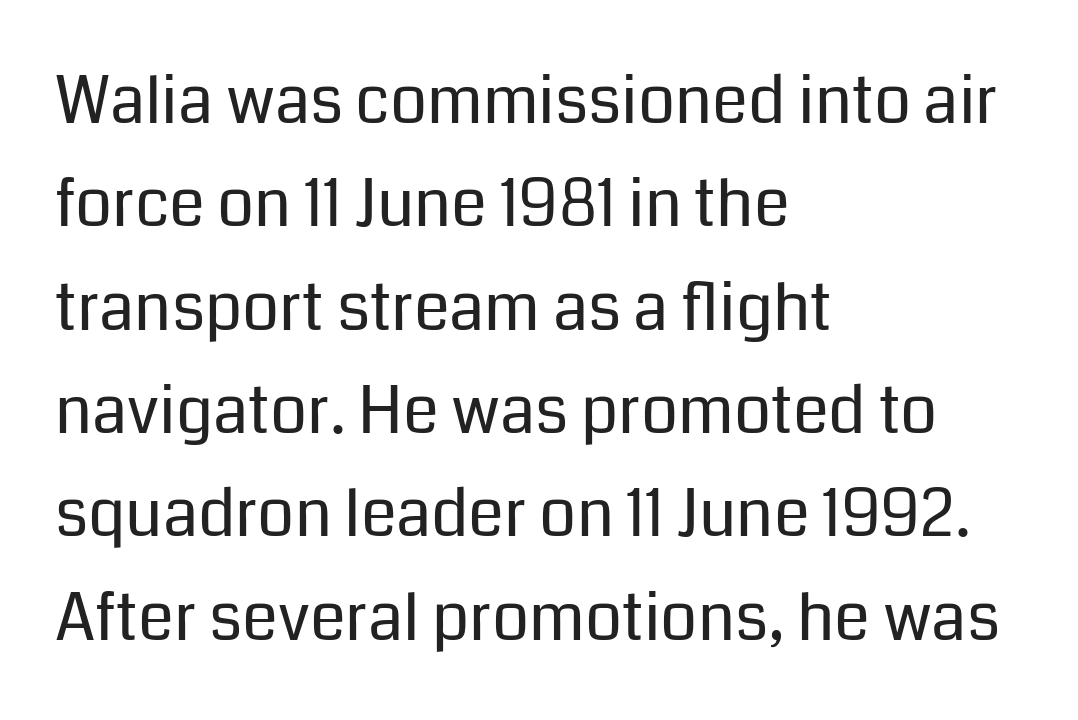
Q: Is the text bold? A: No.
Q: Is the text italic (slanted)? A: No, it is upright.
Q: Is the typeface a serif or a sans-serif typeface? A: Sans-serif.
Q: Is the text underlined? A: No.
Q: How is the paragraph aligned? A: Left-aligned.
Q: Is the spacing between letters normal or unusually wide? A: Normal.
Q: Is the spacing between lines tight, normal or loose? A: Normal.
Q: Width (condensed, normal, or wide)? A: Normal.
Q: Stroke contrast? A: Low.
Q: x-height? A: Medium.
Q: Monospaced? A: No.
